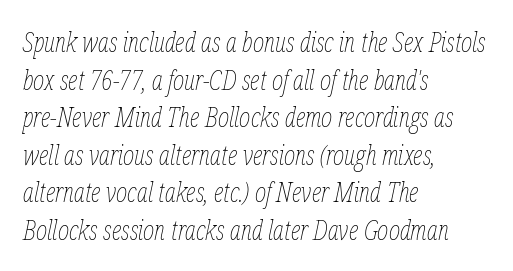
{"italic": "yes", "lean": "right", "slant_degrees": 12, "bold": "no", "underline": "no", "align": "left", "line_spacing": "normal", "line_spacing_ratio": 1.39, "letter_spacing": "normal", "letter_spacing_em": 0.0, "glyph_px": 27}
